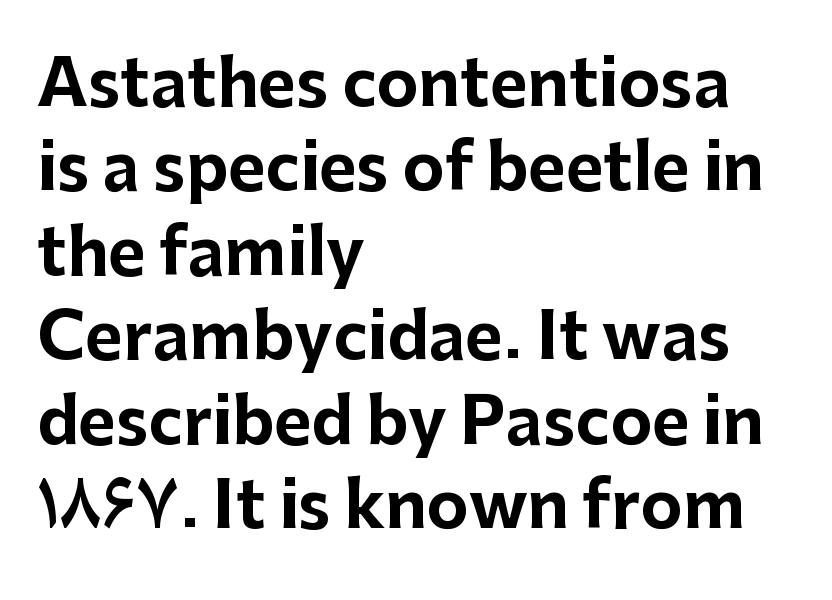
Spacing between characters is what you'd get straight out of the box. Look at the bottom of the vertical strokes: they stop flat, with no serifs. Students, observe: this is what conventionally led text looks like. The glyphs are unaccompanied by any horizontal stroke below them. Each glyph is drawn with heavy, bold strokes. Upright lettering throughout.
